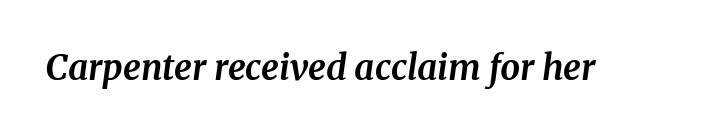
Q: Is the text bold? A: Yes.
Q: Is the text italic (slanted)? A: Yes, it leans right by about 8 degrees.
Q: Is the typeface a serif or a sans-serif typeface? A: Serif.
Q: Is the text underlined? A: No.
Q: Is the spacing between letters normal or unusually wide? A: Normal.
Q: Width (condensed, normal, or wide)? A: Normal.
Q: Stroke contrast? A: Medium.
Q: x-height? A: Medium.
Q: Monospaced? A: No.
